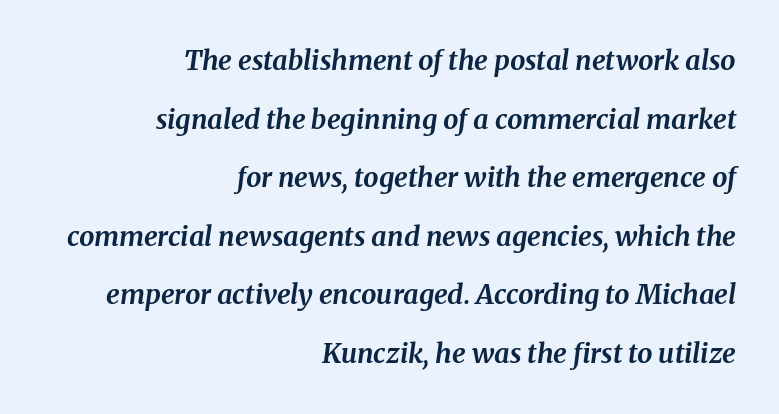
{"italic": "yes", "lean": "right", "slant_degrees": 8, "bold": "yes", "underline": "no", "align": "right", "line_spacing": "loose", "line_spacing_ratio": 2.17, "letter_spacing": "normal", "letter_spacing_em": 0.0, "glyph_px": 27}
